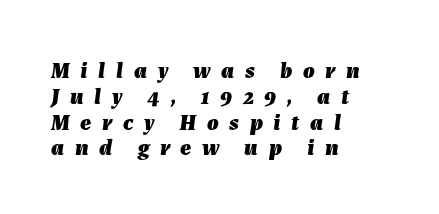
Style check: oblique. The gaps between neighbouring characters are conspicuously large. Heavy-handed strokes throughout: this text is bold. Interline gaps are noticeably narrow in this sample. Letters rest on an invisible, unmarked baseline. The paragraph has a hard left edge and a soft right edge.
